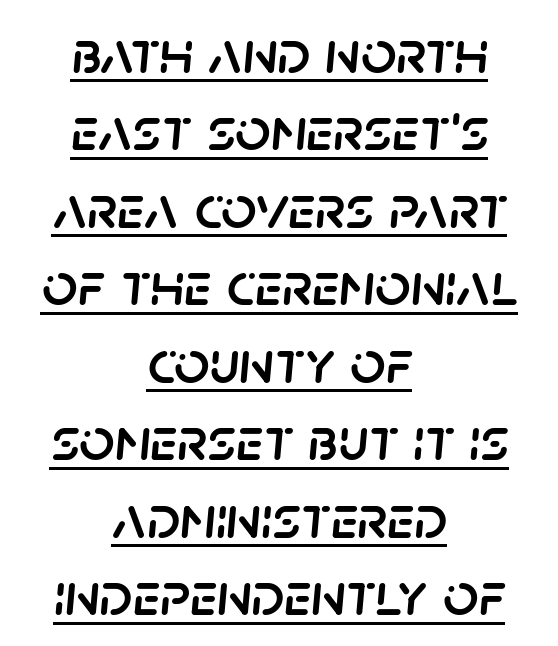
Italic: yes, the glyphs are oblique. How would I describe the line gaps? Plain and ordinary. Each line is balanced around a shared central axis. Each letter keeps its own natural width here, so spacing adapts to shape.
